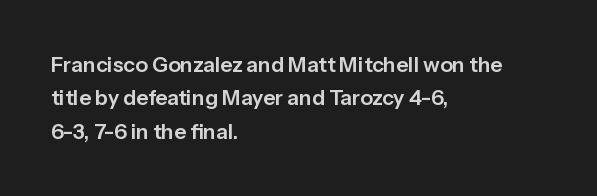
{"italic": "no", "underline": "no", "align": "left", "line_spacing": "normal", "line_spacing_ratio": 1.59, "letter_spacing": "normal", "letter_spacing_em": 0.0, "glyph_px": 21}
